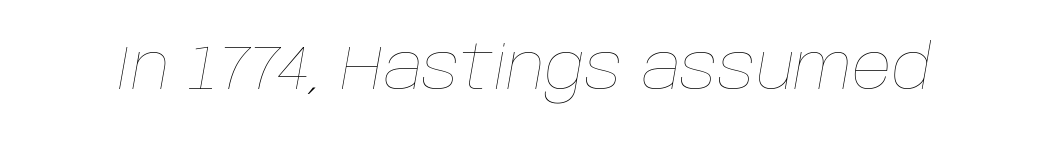
Q: Is the text bold? A: No.
Q: Is the text italic (slanted)? A: Yes, it leans right by about 10 degrees.
Q: Is the text underlined? A: No.
Q: Is the spacing between letters normal or unusually wide? A: Normal.
Q: Width (condensed, normal, or wide)? A: Normal.
Q: Stroke contrast? A: Low.
Q: x-height? A: Large.
Q: Monospaced? A: No.
